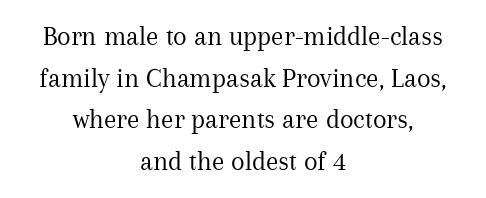
Q: Is the text bold? A: No.
Q: Is the text italic (slanted)? A: No, it is upright.
Q: Is the typeface a serif or a sans-serif typeface? A: Serif.
Q: Is the text underlined? A: No.
Q: How is the paragraph aligned? A: Centered.
Q: Is the spacing between letters normal or unusually wide? A: Normal.
Q: Is the spacing between lines tight, normal or loose? A: Normal.
Q: Width (condensed, normal, or wide)? A: Normal.
Q: Stroke contrast? A: Medium.
Q: x-height? A: Medium.
Q: Monospaced? A: No.
